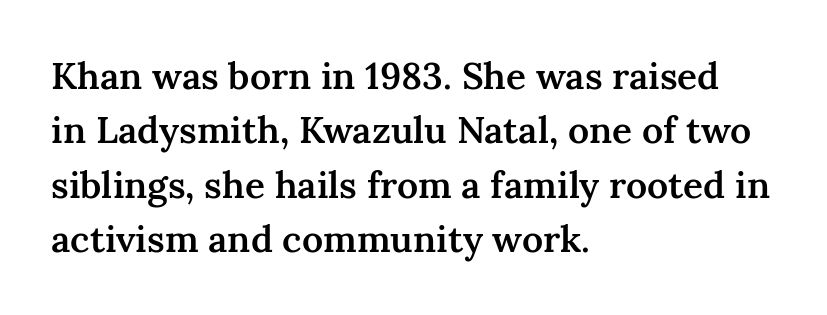
{"serif": "yes", "italic": "no", "bold": "semi", "weight": "semibold", "width": "normal", "stroke_contrast": "medium", "x_height": "medium", "monospaced": "no", "underline": "no", "align": "left", "line_spacing": "normal", "line_spacing_ratio": 1.47, "letter_spacing": "normal", "letter_spacing_em": 0.0, "glyph_px": 37}
